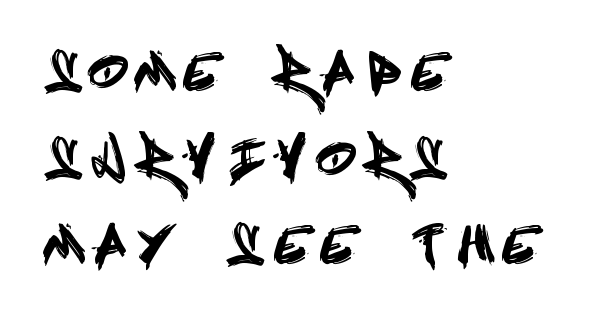
{"serif": "no", "width": "condensed", "x_height": "large", "underline": "no", "align": "left", "line_spacing_ratio": 1.77, "letter_spacing": "wide", "letter_spacing_em": 0.37, "glyph_px": 49}
